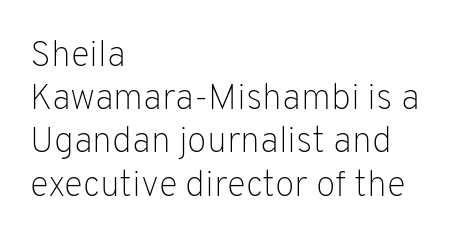
The image shows 36 px light sans-serif type, upright; set left-aligned, line spacing 1.2x, normal letter spacing, not underlined; low stroke contrast and a medium x-height.
